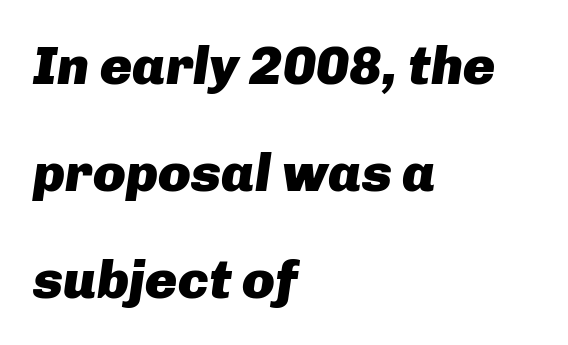
The face used here is proportionally spaced, like ordinary book or web type. The typesetting leans heavy: a genuine bold. Notice how the passage keeps a crisp vertical edge on the left only. The tracking reads as untouched default to a designer's eye. Posture: slanted.
